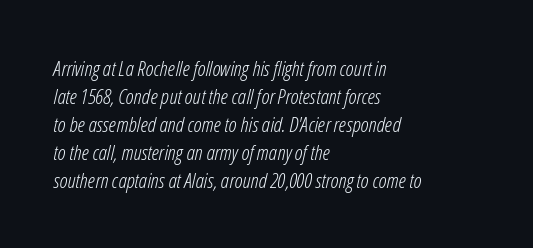
{"italic": "yes", "lean": "right", "slant_degrees": 12, "bold": "no", "underline": "no", "align": "left", "line_spacing": "normal", "line_spacing_ratio": 1.33, "letter_spacing": "normal", "letter_spacing_em": 0.0, "glyph_px": 21}
